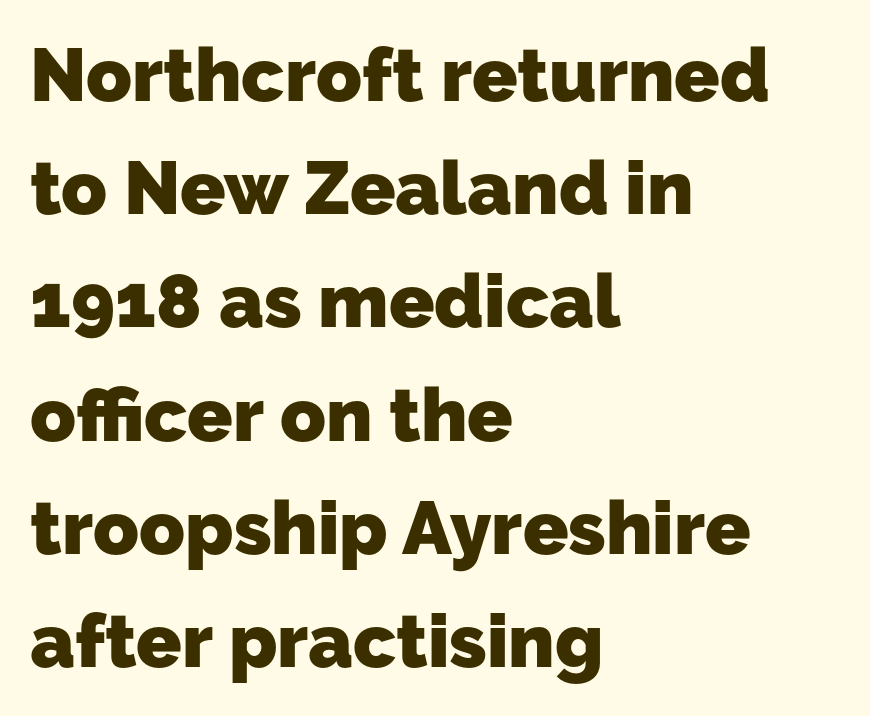
{"serif": "no", "bold": "yes", "weight": "heavy", "width": "normal", "stroke_contrast": "low", "x_height": "medium", "monospaced": "no", "underline": "no", "align": "left", "line_spacing": "normal", "line_spacing_ratio": 1.51, "letter_spacing": "normal", "letter_spacing_em": 0.0, "glyph_px": 75}
